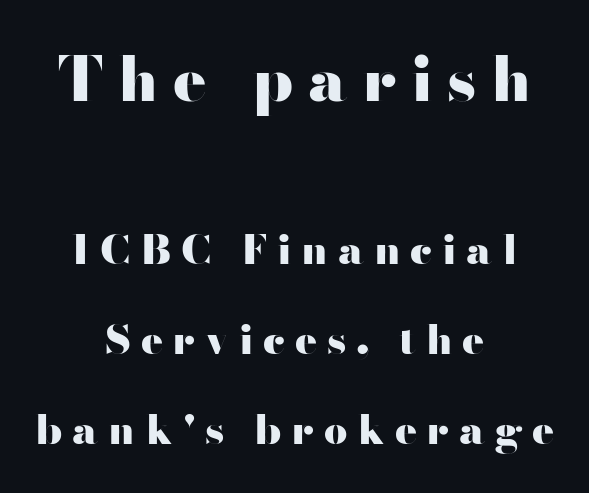
Vertical spacing — loose. Observe the absence of serifs on each vertical stroke in this sample. You can tell it's not italic because the verticals are truly vertical. The horizontal fit of the characters is loose and conspicuously gappy.
